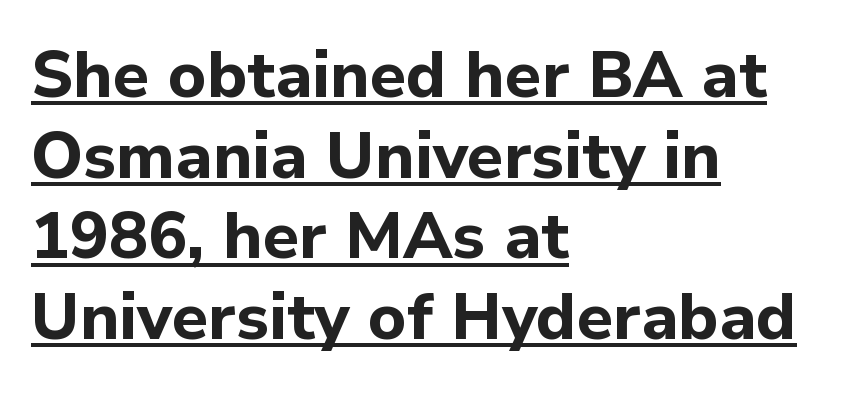
The image shows 65 px bold sans-serif type, upright; set left-aligned, line spacing 1.24x, normal letter spacing, underlined; low stroke contrast and a medium x-height.
